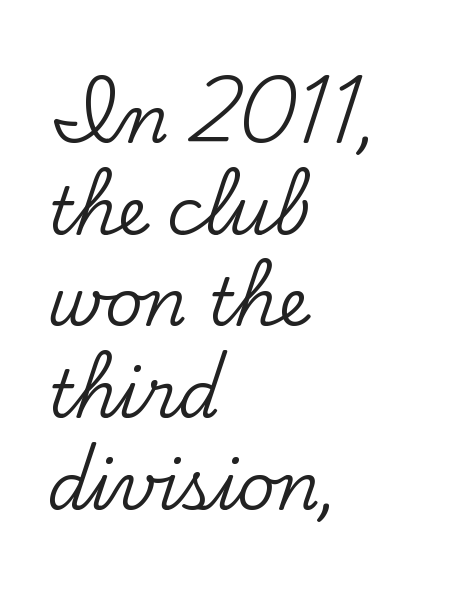
The image shows 66 px serif type; set left-aligned, normal line spacing (1.39x), normal letter spacing, not underlined; low stroke contrast and a small x-height.
